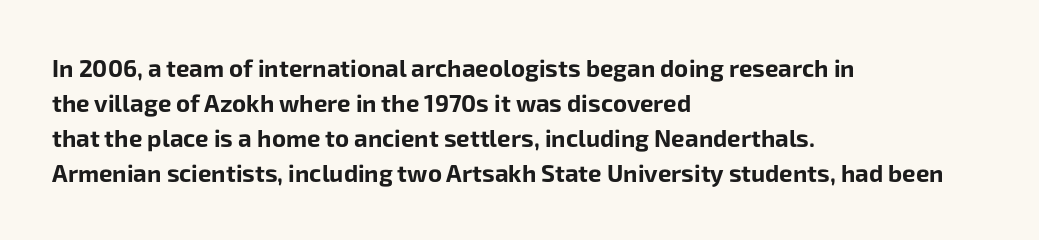
{"italic": "no", "bold": "yes", "underline": "no", "align": "left", "line_spacing": "normal", "line_spacing_ratio": 1.46, "letter_spacing": "normal", "letter_spacing_em": 0.0, "glyph_px": 24}
